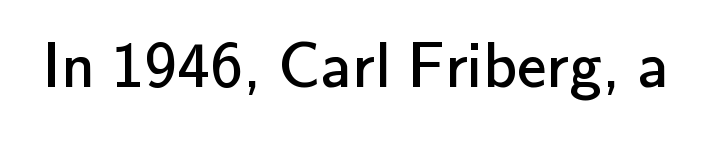
The image shows 66 px regular-weight sans-serif type, upright; set normal letter spacing, not underlined; low stroke contrast and a small x-height.
